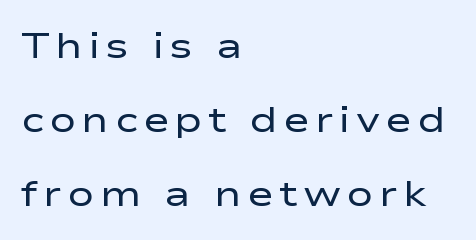
The block of text is sparse from top to bottom, with ample space between rows. The typography opts for an upright posture over an oblique one. The setting favours the left margin, as ordinary paragraphs usually do. A bare baseline throughout the passage. The weight tops out at a normal text grade.
